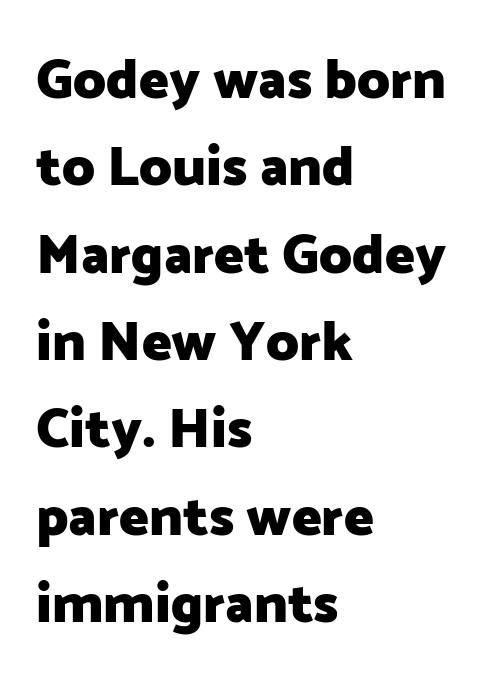
Check where the strokes stop: nothing finishes them off — pure sans. The rendering keeps characters at their native spacing. Is this a fixed-width face? No — the glyphs have proportional, varying widths. Notice how the passage keeps a crisp vertical edge on the left only.
